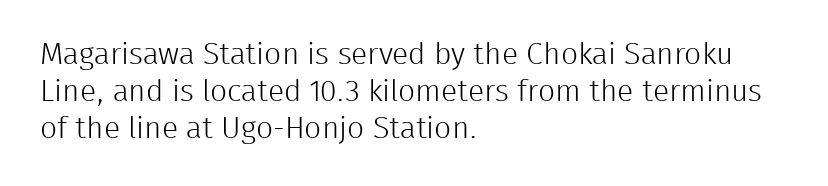
Each line starts at the same left margin while the right side varies. These lines keep a tight, regular rhythm from letter to letter. Note the varied advance widths — an 'i' is clearly narrower than an 'm'. The typesetting does not lean heavy: it is not bold. Rule under the text: the space is simply empty. Letterform terminals end flat and unadorned throughout the passage.
